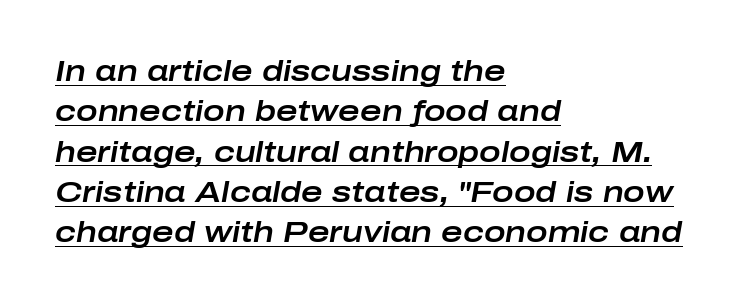
{"italic": "yes", "lean": "right", "slant_degrees": 10, "width": "wide", "stroke_contrast": "low", "x_height": "medium", "monospaced": "no", "underline": "yes", "align": "left", "line_spacing": "normal", "line_spacing_ratio": 1.39, "letter_spacing": "normal", "letter_spacing_em": 0.0, "glyph_px": 29}
